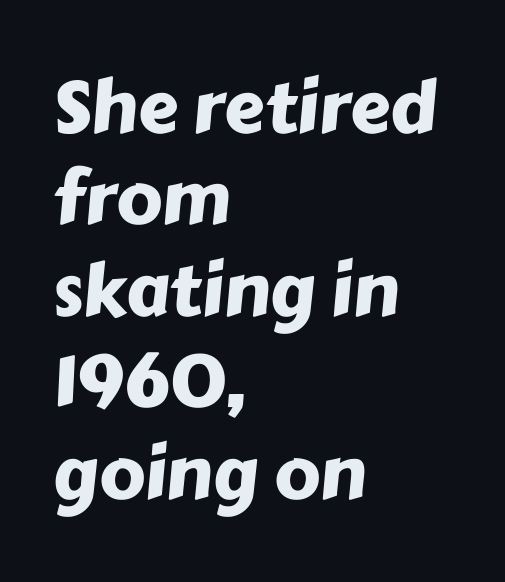
The image shows 72 px sans-serif type; set left-aligned, normal line spacing (1.27x), normal letter spacing, not underlined; low stroke contrast and a medium x-height.
